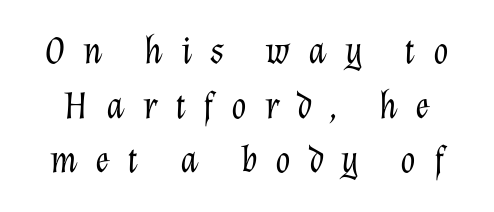
Look at the tracking — it's clearly loosened, letters drifting apart. What's the leading like? Ordinary, nothing unusual. Varying glyph widths throughout — classic text-font behaviour. The whole block is typeset with a tilt.
